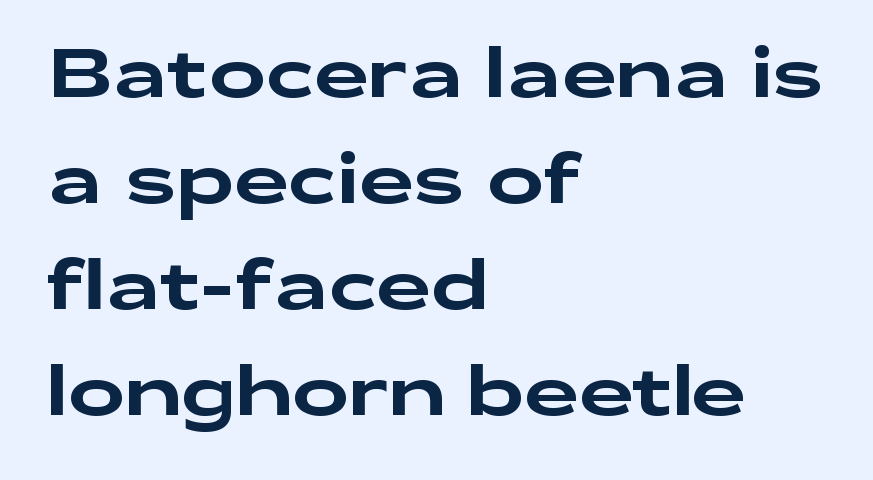
Q: Is the text italic (slanted)? A: No, it is upright.
Q: Is the typeface a serif or a sans-serif typeface? A: Sans-serif.
Q: Is the text underlined? A: No.
Q: How is the paragraph aligned? A: Left-aligned.
Q: Is the spacing between letters normal or unusually wide? A: Normal.
Q: Is the spacing between lines tight, normal or loose? A: Normal.
Q: Width (condensed, normal, or wide)? A: Wide.
Q: Stroke contrast? A: Low.
Q: x-height? A: Medium.
Q: Monospaced? A: No.
